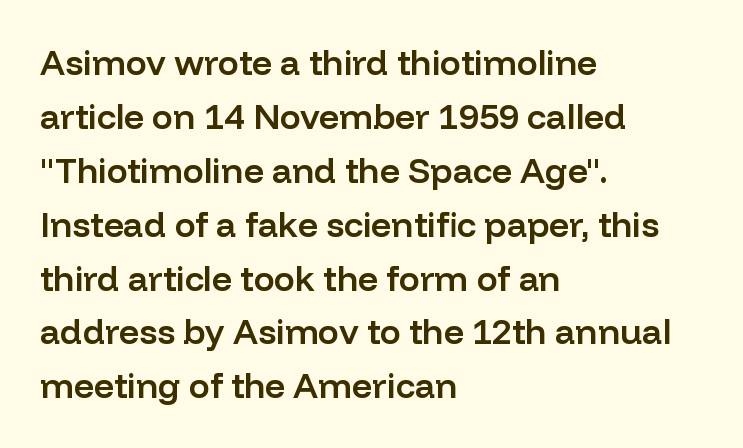
Q: Is the text bold? A: Semi-bold.
Q: Is the text italic (slanted)? A: No, it is upright.
Q: Is the typeface a serif or a sans-serif typeface? A: Sans-serif.
Q: Is the text underlined? A: No.
Q: How is the paragraph aligned? A: Left-aligned.
Q: Is the spacing between letters normal or unusually wide? A: Normal.
Q: Is the spacing between lines tight, normal or loose? A: Normal.
Q: Width (condensed, normal, or wide)? A: Normal.
Q: Stroke contrast? A: Low.
Q: x-height? A: Medium.
Q: Monospaced? A: No.
